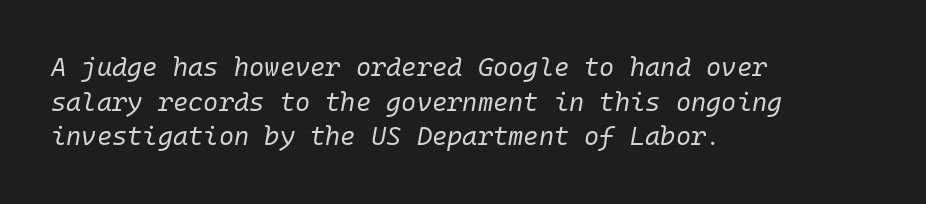
Is the stroke heavy? The answer is a plain regular-or-lighter. The lines in this sample share a left origin and differ only in where they stop. Does the lettering tilt? It does — this is italic. Quick note: underline off. Each new line begins a customary step beneath the previous one. Short note: letters normally spaced.
